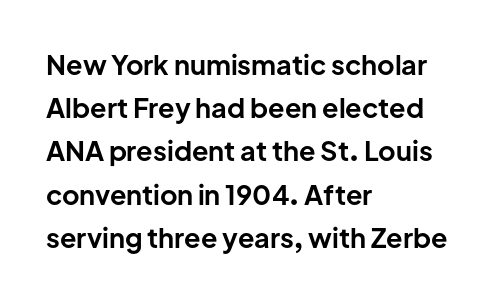
Layout note: lines flush left. Decoration check: the copy has no underline. Each new line begins a customary step beneath the previous one. The characters look thick and weighty, a clear bold. Do the letters lean? They stand straight.
